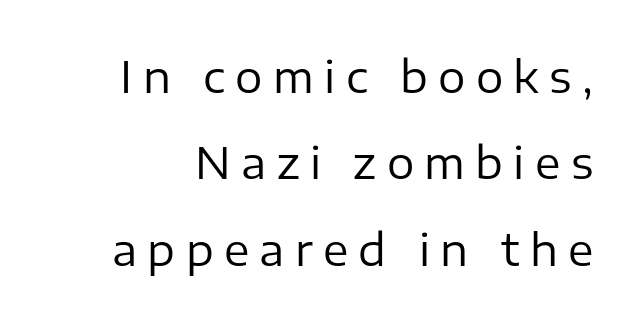
Stem width sits at or under what a default text font uses. The gap between lines stays unmarked. The line texture is sparse and dotted thanks to wide tracking. Reading down the column, the eye jumps a long way to each next line. The passage shown is typeset with a sans-serif family. The specimen reads as upright at a glance.
